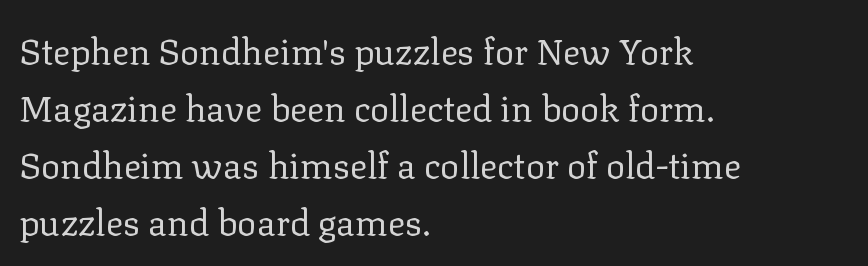
The passage is arranged the way most books set body copy — flush left. Each letter's strokes conclude with small projecting serifs. In terms of letterspacing, this is plain default setting. Think standard paragraph weight, or any step lighter than that. You could not count columns in this text — the font is proportionally spaced.
